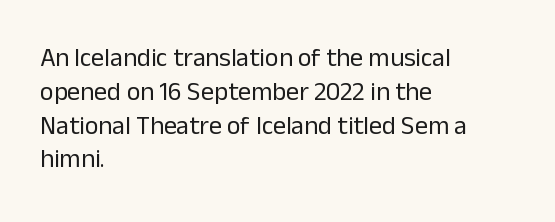
Descenders are the only things crossing below the line. Vertical strokes here are truly vertical. Compared with typical paragraphs, the rows here are spaced about the same. The setting favours the left margin, as ordinary paragraphs usually do.
